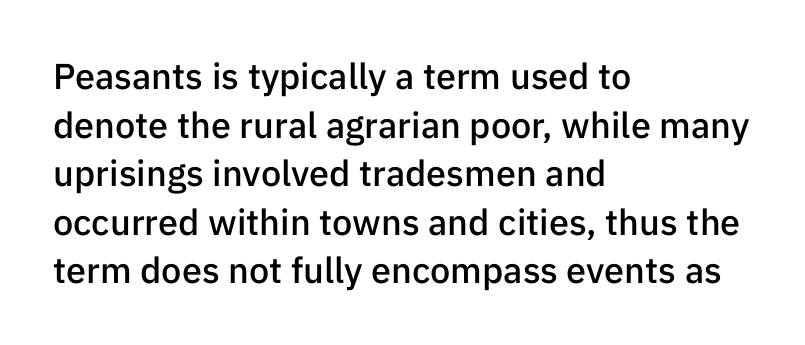
The image shows 36 px semibold sans-serif type, upright; set left-aligned, normal line spacing (1.35x), normal letter spacing, not underlined; low stroke contrast and a medium x-height.
